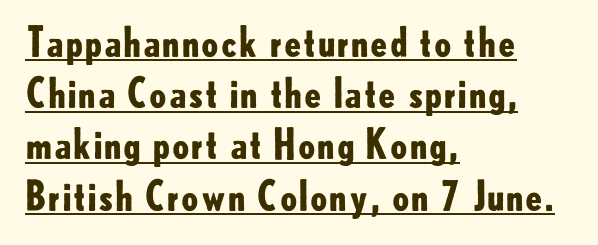
Character widths vary here, with narrow letters taking less room than wide ones. The setting favours the left margin, as ordinary paragraphs usually do. In terms of weight, the rendering is a true, heavy bold. Inter-character spacing is left at the font's built-in metrics. This is underlined copy, the kind a proofreader might mark for attention.
